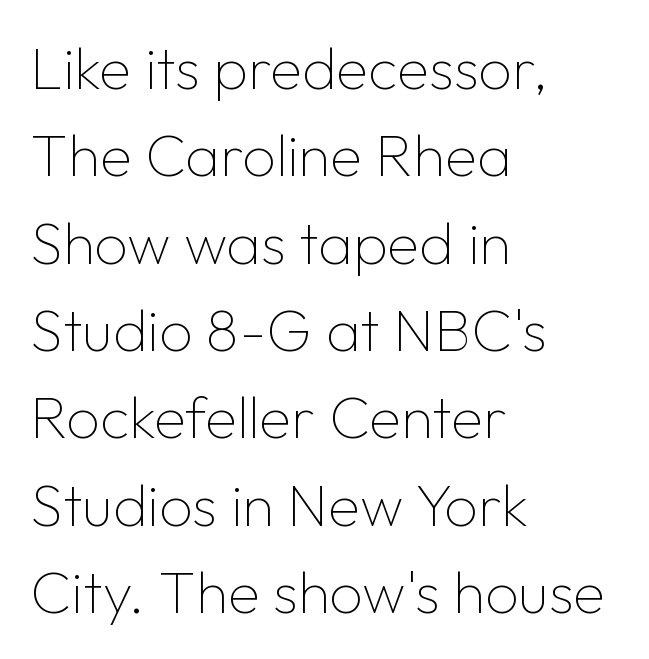
You could not count columns in this text — the font is proportionally spaced. Lines of text with bare space underneath. Style check: upright. The font is comparable to plain body text, perhaps lighter. What kind of face is this? One without serifs — a sans. Tracking here is standard; glyphs follow each other at the usual distance.
